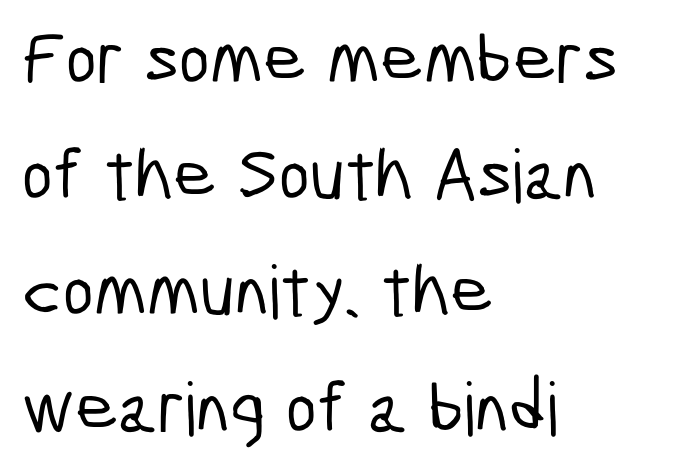
The image shows 74 px condensed sans-serif type; set left-aligned, normal line spacing (1.57x), normal letter spacing, not underlined; low stroke contrast and a medium x-height.
